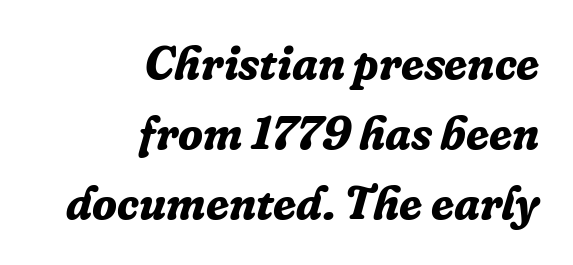
{"serif": "yes", "italic": "yes", "lean": "right", "slant_degrees": 16, "bold": "yes", "weight": "bold", "width": "normal", "stroke_contrast": "low", "x_height": "medium", "monospaced": "no", "underline": "no", "align": "right", "line_spacing": "normal", "line_spacing_ratio": 1.52, "letter_spacing": "normal", "letter_spacing_em": 0.0, "glyph_px": 46}
